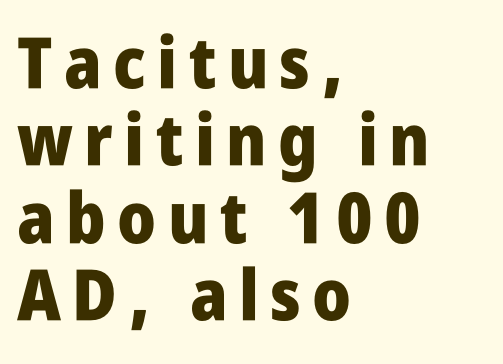
The image shows 71 px heavy, condensed sans-serif type, upright; set left-aligned, tight line spacing (1.09x), not underlined; low stroke contrast and a large x-height.
